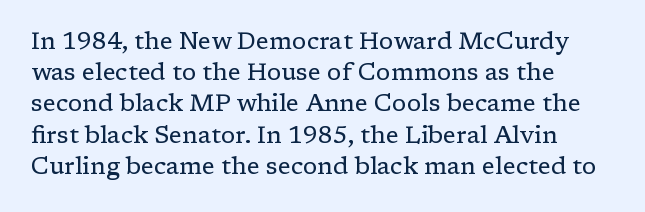
The image shows 24 px text type, upright; set left-aligned, normal line spacing (1.3x), normal letter spacing, not underlined.
